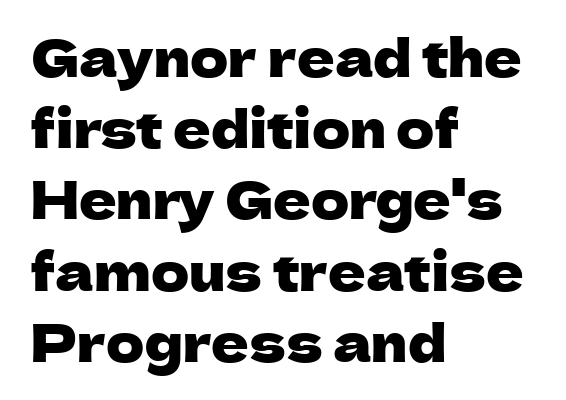
{"serif": "no", "italic": "no", "width": "normal", "stroke_contrast": "low", "x_height": "medium", "monospaced": "no", "underline": "no", "align": "left", "line_spacing": "normal", "line_spacing_ratio": 1.37, "letter_spacing": "normal", "letter_spacing_em": 0.0, "glyph_px": 52}
